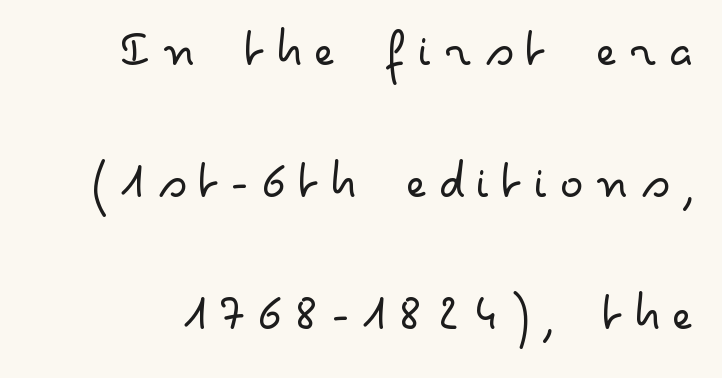
The image shows 56 px light, wide sans-serif type, upright; set loose line spacing (2.36x), unusually wide letter spacing (+0.2 em), not underlined; low stroke contrast and a small x-height.
